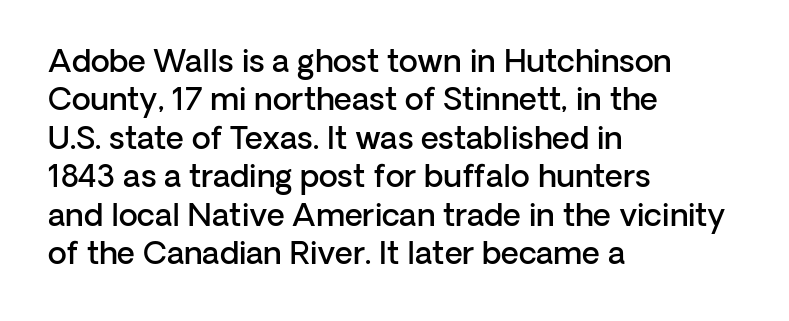
The lines in this sample share a left origin and differ only in where they stop. You could not count columns in this text — the font is proportionally spaced. The text was rendered using a sans face with plain stroke endings. Vertical strokes here are truly vertical.
